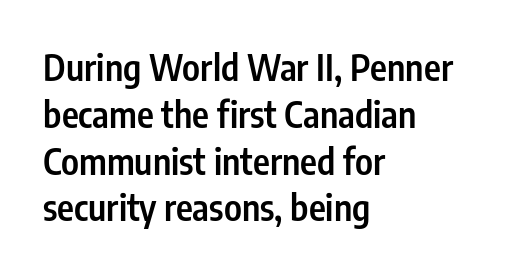
The image shows 36 px semibold, condensed sans-serif type, upright; set left-aligned, normal line spacing (1.3x), normal letter spacing, not underlined; low stroke contrast and a medium x-height.
